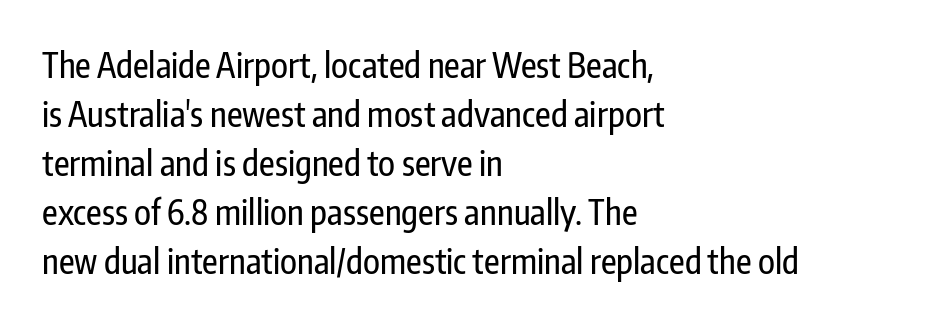
{"serif": "no", "italic": "no", "width": "condensed", "stroke_contrast": "low", "x_height": "medium", "monospaced": "no", "underline": "no", "align": "left", "line_spacing": "normal", "line_spacing_ratio": 1.44, "letter_spacing": "normal", "letter_spacing_em": 0.0, "glyph_px": 34}
